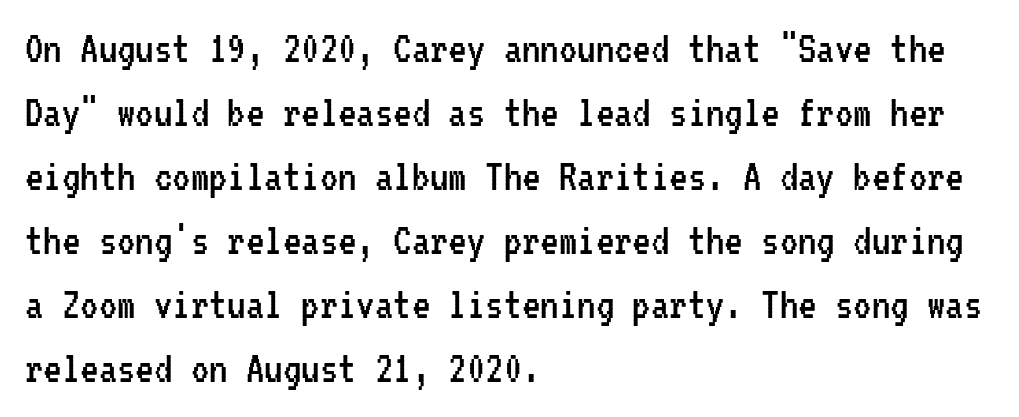
Q: Is the text bold? A: No.
Q: Is the text italic (slanted)? A: No, it is upright.
Q: Is the typeface a serif or a sans-serif typeface? A: Sans-serif.
Q: Is the text underlined? A: No.
Q: How is the paragraph aligned? A: Left-aligned.
Q: Is the spacing between letters normal or unusually wide? A: Normal.
Q: Is the spacing between lines tight, normal or loose? A: Normal.
Q: Width (condensed, normal, or wide)? A: Condensed.
Q: Stroke contrast? A: Low.
Q: x-height? A: Medium.
Q: Monospaced? A: Yes.
